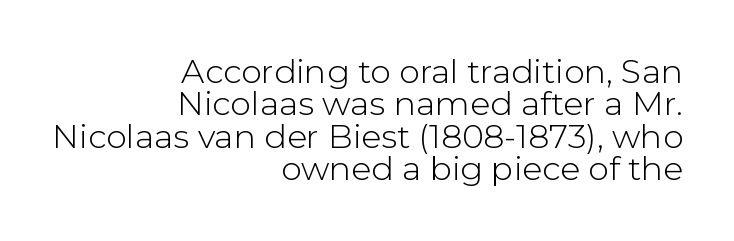
{"serif": "no", "italic": "no", "bold": "no", "weight": "light", "width": "normal", "stroke_contrast": "low", "x_height": "medium", "monospaced": "no", "underline": "no", "align": "right", "line_spacing": "tight", "line_spacing_ratio": 0.98, "letter_spacing": "normal", "letter_spacing_em": 0.0, "glyph_px": 33}
